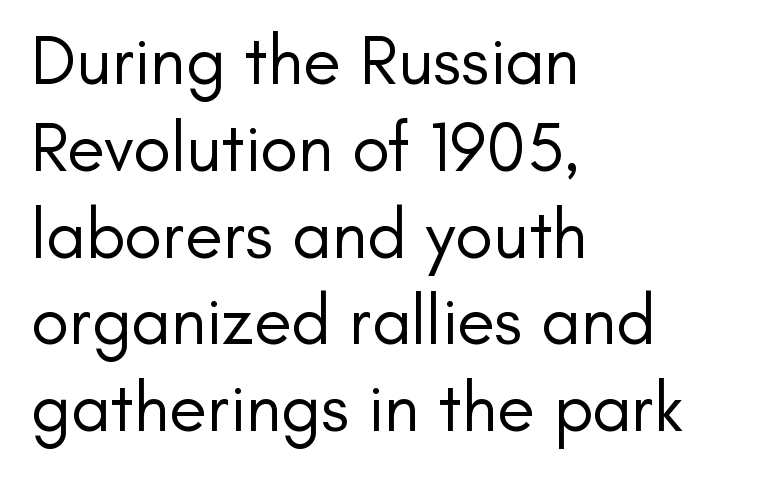
Q: Is the text bold? A: No.
Q: Is the text italic (slanted)? A: No, it is upright.
Q: Is the typeface a serif or a sans-serif typeface? A: Sans-serif.
Q: Is the text underlined? A: No.
Q: How is the paragraph aligned? A: Left-aligned.
Q: Is the spacing between letters normal or unusually wide? A: Normal.
Q: Width (condensed, normal, or wide)? A: Normal.
Q: Stroke contrast? A: Low.
Q: x-height? A: Small.
Q: Monospaced? A: No.
